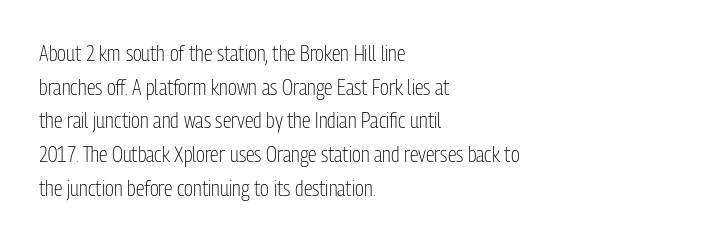
The image shows 22 px text type, upright; set left-aligned, normal line spacing (1.53x), normal letter spacing, not underlined.
